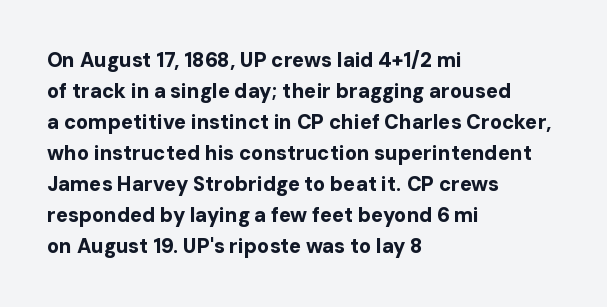
This is heavy type, rendered in bold. No extra tracking has been applied to these lines. The lines in this sample share a left origin and differ only in where they stop. A typesetter would call this leading conventional body-copy spacing. The typography opts for an upright posture over an oblique one. No word sits above an underline.
